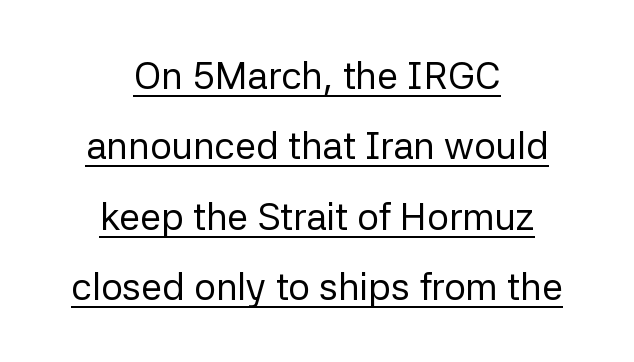
{"serif": "no", "italic": "no", "bold": "no", "weight": "regular", "width": "normal", "stroke_contrast": "low", "x_height": "medium", "monospaced": "no", "underline": "yes", "align": "center", "line_spacing_ratio": 1.85, "letter_spacing": "normal", "letter_spacing_em": 0.0, "glyph_px": 38}
